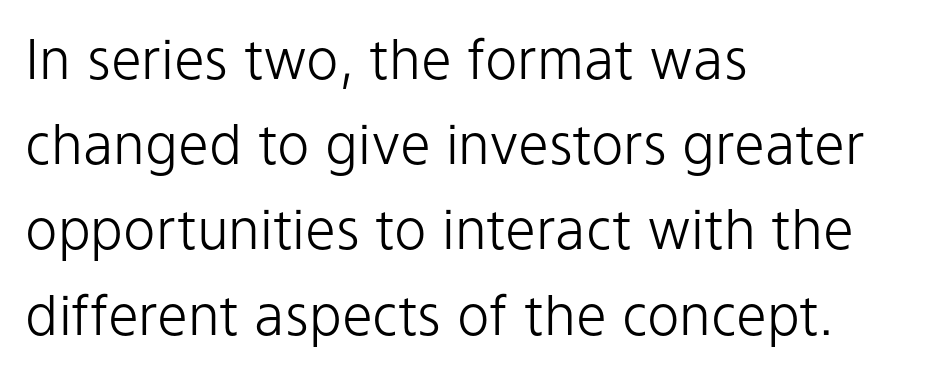
Note: no serifs on the glyphs. Descenders are the only things crossing below the line. Tracking here is standard; glyphs follow each other at the usual distance. Quick note: interline space is typical. The setting favours the left margin, as ordinary paragraphs usually do. The letterforms sit at book weight or below.
